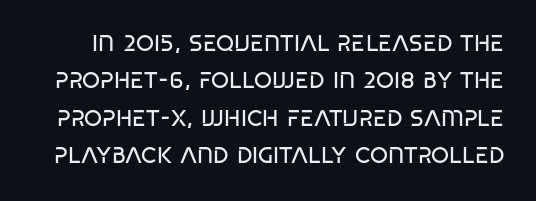
Q: Is the text bold? A: No.
Q: Is the text underlined? A: No.
Q: Is the spacing between letters normal or unusually wide? A: Normal.
Q: Is the spacing between lines tight, normal or loose? A: Normal.
